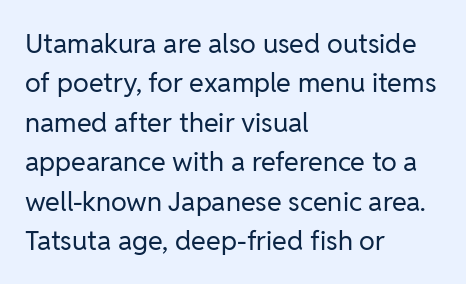
The image shows 27 px text type, upright; set left-aligned, normal line spacing (1.46x), normal letter spacing, not underlined.
